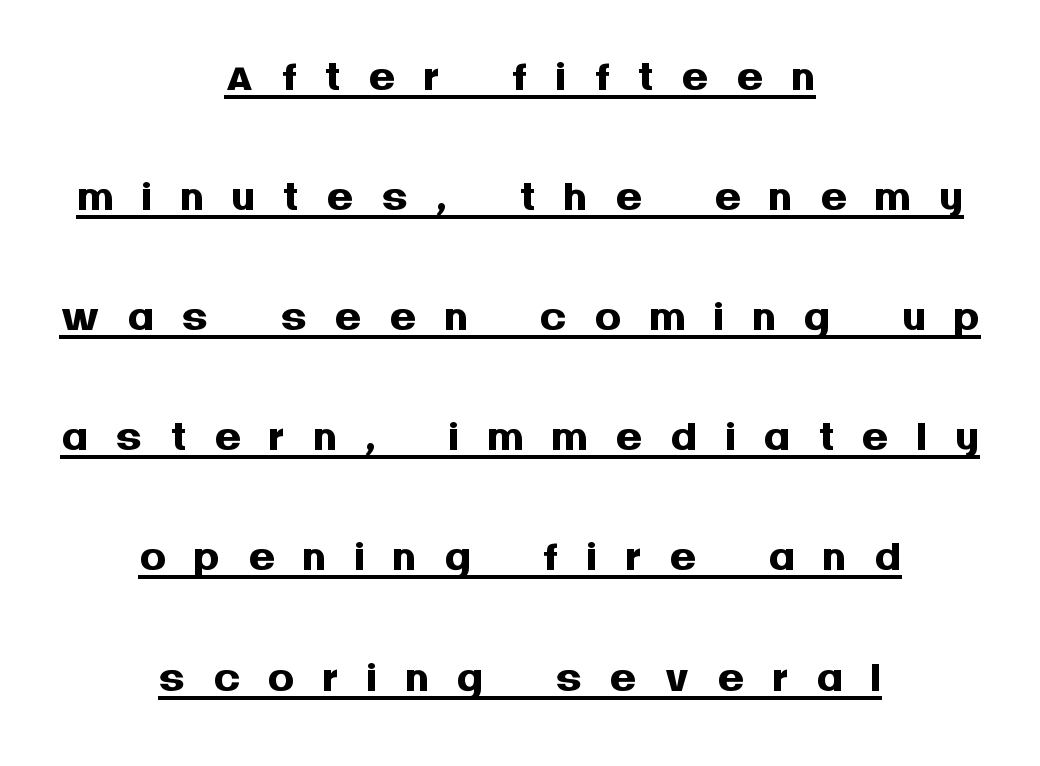
Looks like regular typesetting: each glyph gets only the width it needs. Vertical strokes here are truly vertical. A typesetter would label this face a sans. Honestly, the letter spacing is so wide it's the main thing you notice. The typesetting leans heavy: a genuine bold.
